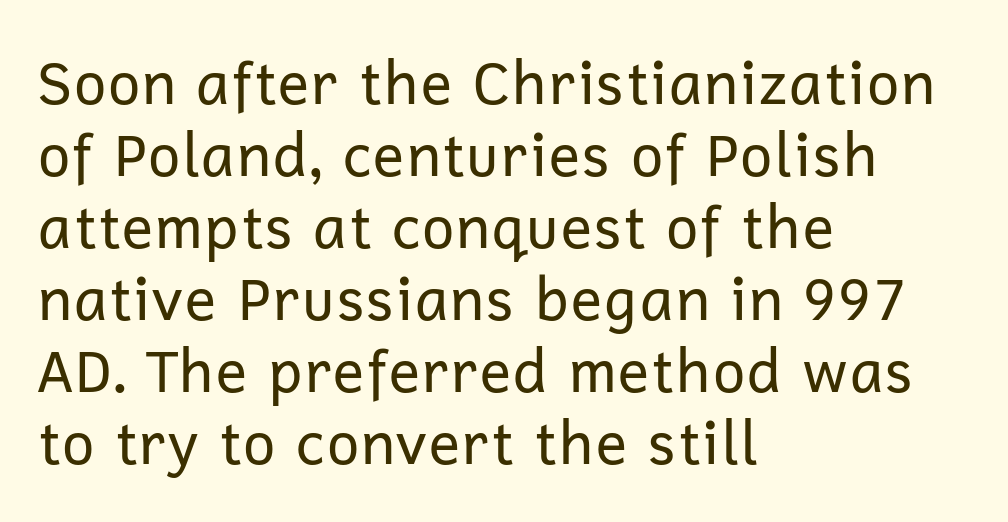
Q: Is the text bold? A: No.
Q: Is the text italic (slanted)? A: No, it is upright.
Q: Is the typeface a serif or a sans-serif typeface? A: Sans-serif.
Q: Is the text underlined? A: No.
Q: How is the paragraph aligned? A: Left-aligned.
Q: Is the spacing between letters normal or unusually wide? A: Normal.
Q: Width (condensed, normal, or wide)? A: Normal.
Q: Stroke contrast? A: Low.
Q: x-height? A: Medium.
Q: Monospaced? A: No.
